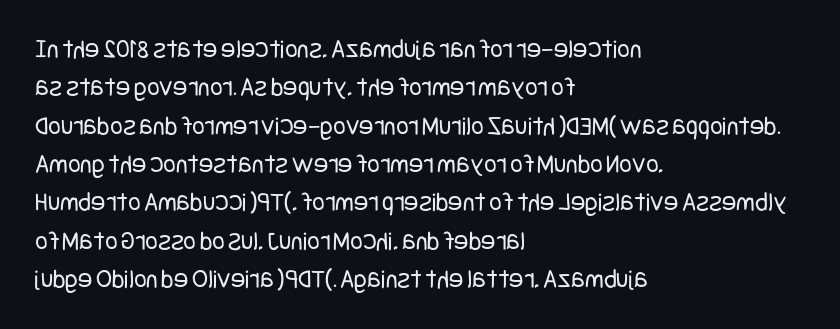
Every row of glyphs begins at an identical x-position on the left. A roman cut, with each character standing at attention. Does the leading feel generous? No, just average. The tracking reads as untouched default to a designer's eye.
